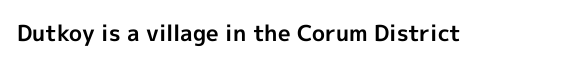
{"italic": "no", "bold": "yes", "underline": "no", "letter_spacing": "normal", "letter_spacing_em": 0.0, "glyph_px": 22}
